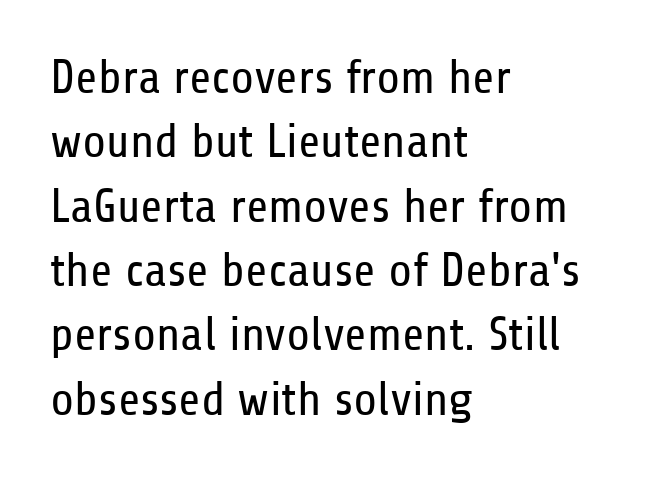
Posture: vertical. Check where the strokes stop: nothing finishes them off — pure sans. The passage shown is typed in a proportional face where columns would drift. Descenders hang freely into open space. Is the block centered? No — it sits flush against the left margin.
